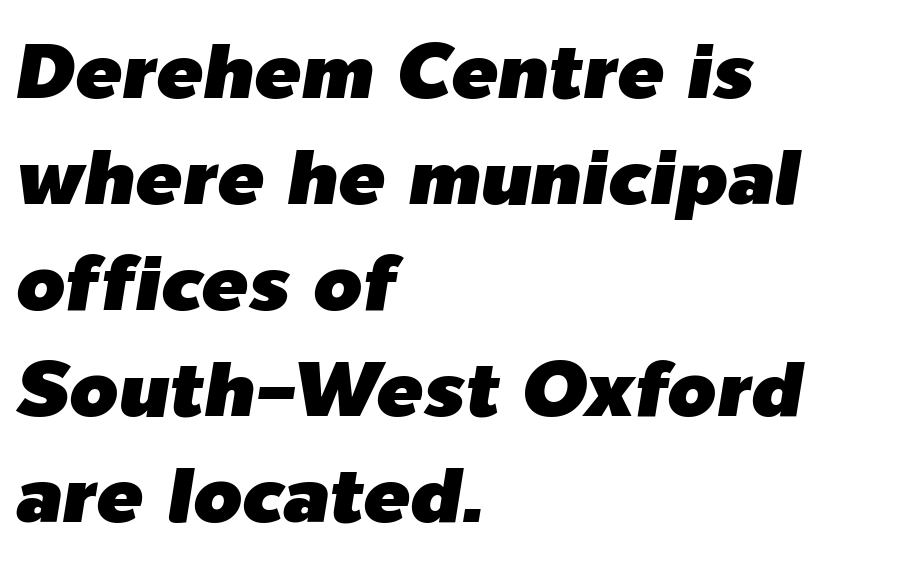
Q: Is the text italic (slanted)? A: Yes, it leans right by about 9 degrees.
Q: Is the text underlined? A: No.
Q: How is the paragraph aligned? A: Left-aligned.
Q: Is the spacing between letters normal or unusually wide? A: Normal.
Q: Is the spacing between lines tight, normal or loose? A: Normal.
Q: Width (condensed, normal, or wide)? A: Normal.
Q: Stroke contrast? A: Low.
Q: x-height? A: Medium.
Q: Monospaced? A: No.
